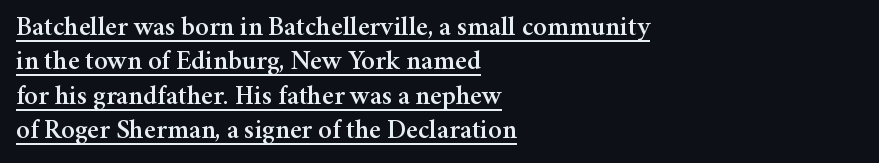
{"italic": "no", "underline": "yes", "align": "left", "line_spacing": "normal", "line_spacing_ratio": 1.27, "letter_spacing": "normal", "letter_spacing_em": 0.0, "glyph_px": 27}
